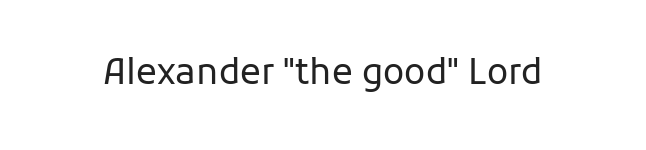
Default kerning and tracking; the words read as compact shapes. The typeface has the unassuming heft of standard copy or less. If you drew a line through each stem, it would be perfectly vertical. The rendering uses natural spacing where letterforms have individual widths.
